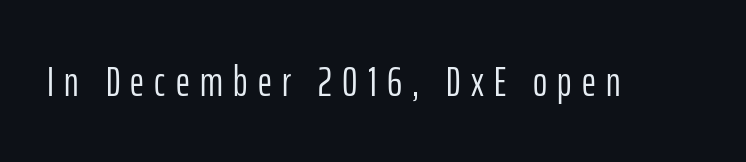
Italic? Not at all — the glyphs are vertical. The letters advance in unequal steps, a hallmark of proportional type. Caption: face not bold, strokes unweighted. The space directly below the letters is spotless. Nothing sits at the stroke ends, so this counts as sans-serif. Display-style spreading of the glyphs; the letterfit is very open.
